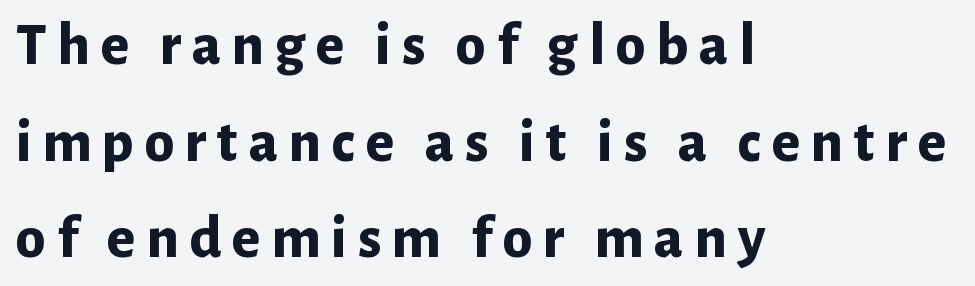
Q: Is the text bold? A: Yes.
Q: Is the text italic (slanted)? A: No, it is upright.
Q: Is the typeface a serif or a sans-serif typeface? A: Sans-serif.
Q: Is the text underlined? A: No.
Q: How is the paragraph aligned? A: Left-aligned.
Q: Is the spacing between lines tight, normal or loose? A: Normal.
Q: Width (condensed, normal, or wide)? A: Normal.
Q: Stroke contrast? A: Low.
Q: x-height? A: Medium.
Q: Monospaced? A: No.
